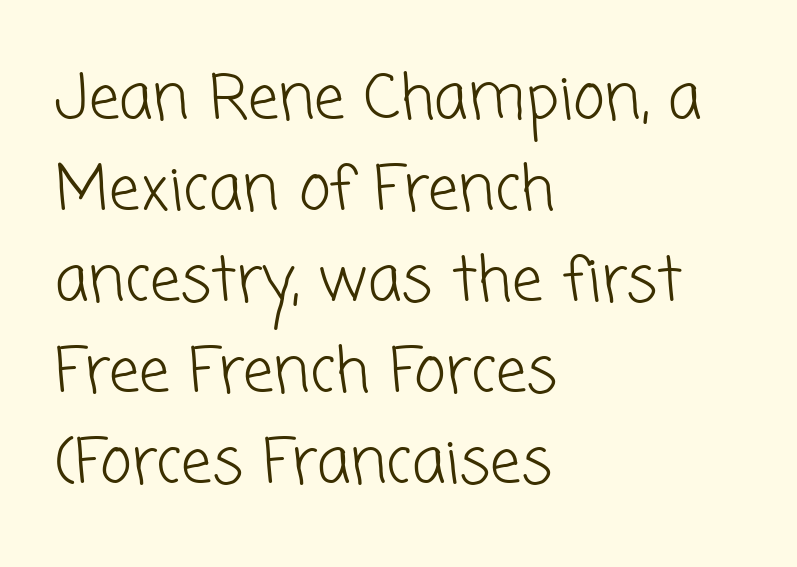
The image shows 61 px light sans-serif type; set left-aligned, normal line spacing (1.49x), normal letter spacing, not underlined; low stroke contrast and a medium x-height.
